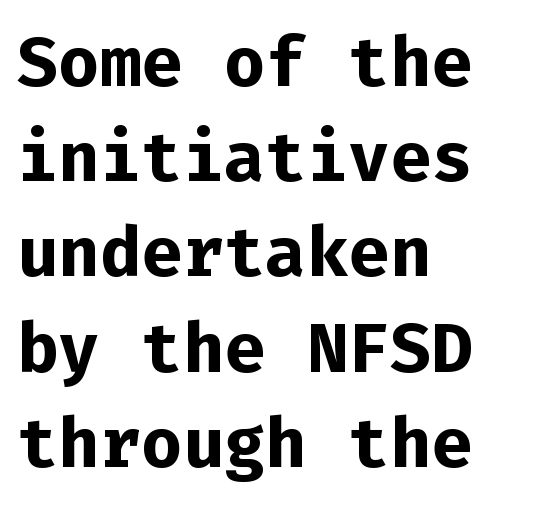
Q: Is the text bold? A: Yes.
Q: Is the text italic (slanted)? A: No, it is upright.
Q: Is the typeface a serif or a sans-serif typeface? A: Sans-serif.
Q: Is the text underlined? A: No.
Q: How is the paragraph aligned? A: Left-aligned.
Q: Is the spacing between letters normal or unusually wide? A: Normal.
Q: Is the spacing between lines tight, normal or loose? A: Normal.
Q: Width (condensed, normal, or wide)? A: Normal.
Q: Stroke contrast? A: Low.
Q: x-height? A: Medium.
Q: Monospaced? A: Yes.
